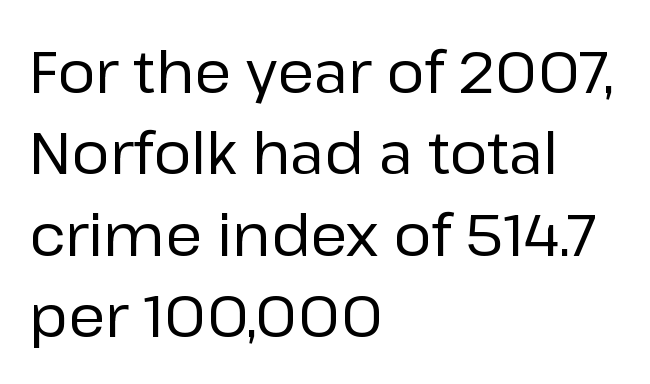
Q: Is the text bold? A: No.
Q: Is the text italic (slanted)? A: No, it is upright.
Q: Is the typeface a serif or a sans-serif typeface? A: Sans-serif.
Q: Is the text underlined? A: No.
Q: How is the paragraph aligned? A: Left-aligned.
Q: Is the spacing between letters normal or unusually wide? A: Normal.
Q: Is the spacing between lines tight, normal or loose? A: Normal.
Q: Width (condensed, normal, or wide)? A: Normal.
Q: Stroke contrast? A: Low.
Q: x-height? A: Medium.
Q: Monospaced? A: No.
